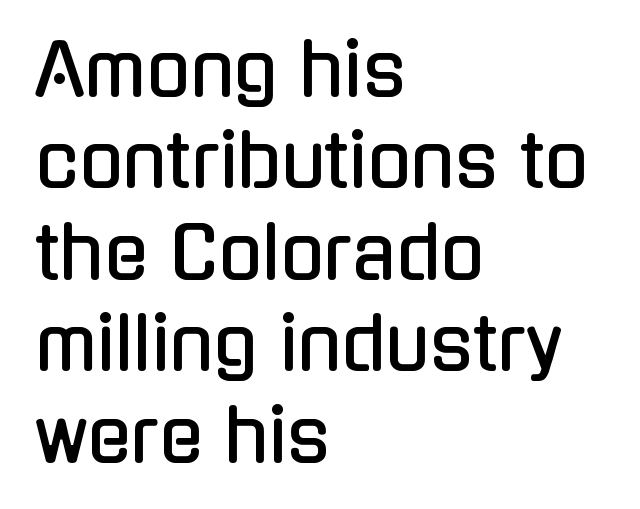
Q: Is the text italic (slanted)? A: No, it is upright.
Q: Is the typeface a serif or a sans-serif typeface? A: Sans-serif.
Q: Is the text underlined? A: No.
Q: How is the paragraph aligned? A: Left-aligned.
Q: Is the spacing between letters normal or unusually wide? A: Normal.
Q: Is the spacing between lines tight, normal or loose? A: Normal.
Q: Width (condensed, normal, or wide)? A: Condensed.
Q: Stroke contrast? A: Low.
Q: x-height? A: Medium.
Q: Monospaced? A: No.
